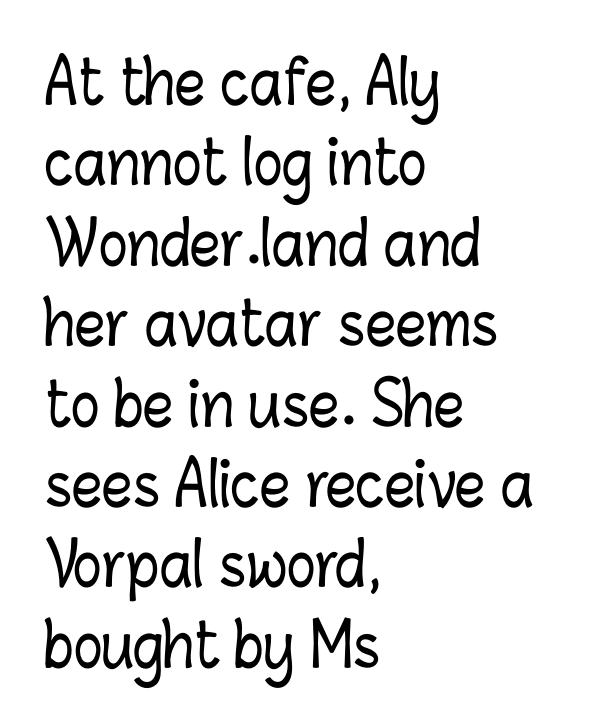
Q: Is the text italic (slanted)? A: No, it is upright.
Q: Is the text underlined? A: No.
Q: How is the paragraph aligned? A: Left-aligned.
Q: Is the spacing between letters normal or unusually wide? A: Normal.
Q: Is the spacing between lines tight, normal or loose? A: Normal.
Q: Width (condensed, normal, or wide)? A: Condensed.
Q: Stroke contrast? A: Low.
Q: x-height? A: Medium.
Q: Monospaced? A: No.
